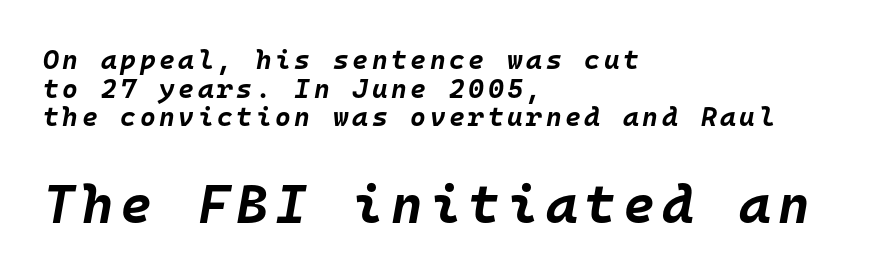
The image shows 54 px bold type, italic (leaning right), monospaced; set left-aligned, tight line spacing (1.06x), not underlined; the second (bottom) block is 2.0x larger; low stroke contrast and a large x-height.
